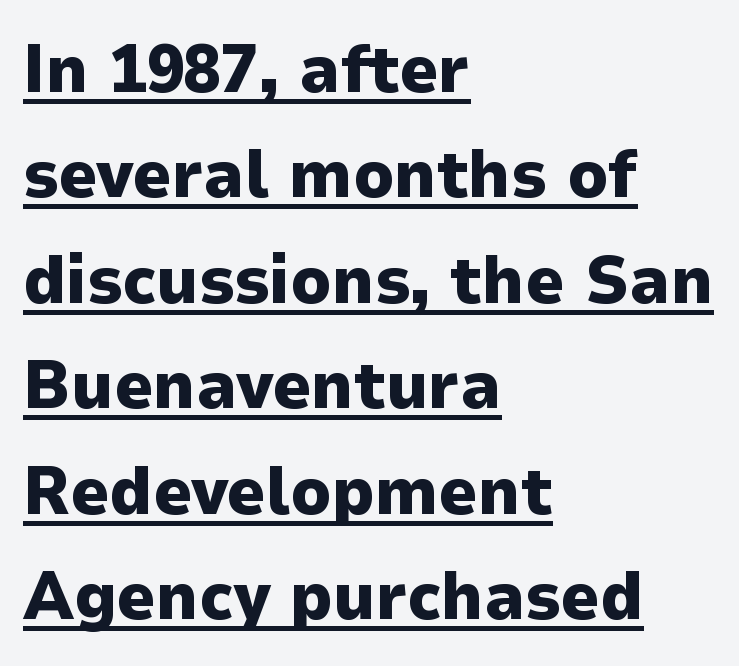
Q: Is the text bold? A: Yes.
Q: Is the text italic (slanted)? A: No, it is upright.
Q: Is the typeface a serif or a sans-serif typeface? A: Sans-serif.
Q: Is the text underlined? A: Yes.
Q: How is the paragraph aligned? A: Left-aligned.
Q: Is the spacing between letters normal or unusually wide? A: Normal.
Q: Is the spacing between lines tight, normal or loose? A: Normal.
Q: Width (condensed, normal, or wide)? A: Normal.
Q: Stroke contrast? A: Low.
Q: x-height? A: Medium.
Q: Monospaced? A: No.
